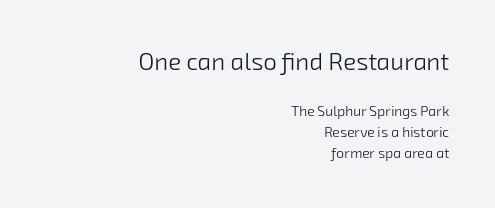
Q: Is the text bold? A: No.
Q: Is the text underlined? A: No.
Q: How is the paragraph aligned? A: Right-aligned.
Q: Is the spacing between letters normal or unusually wide? A: Normal.
Q: Is the spacing between lines tight, normal or loose? A: Normal.
Q: Which block of text is set in a larger size, the first (top) or the second (bottom)? A: The first (top) one.
